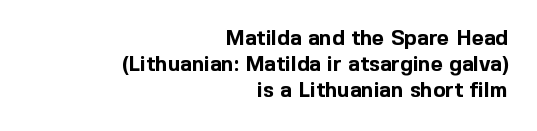
The horizontal fit of the characters is conventional and even. If you drew a ruler down the right edge, every line would touch it. A clean baseline with only descenders dipping below it. Chunky letters — that's bold for sure. Designer's note — italics off, roman on.
